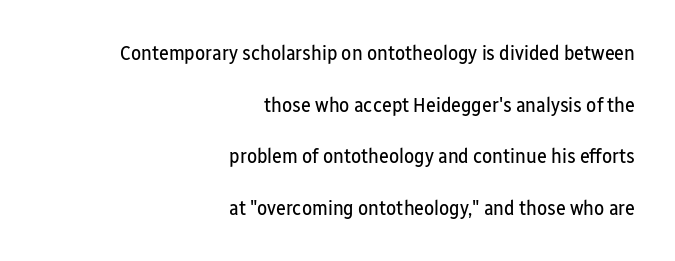
{"italic": "no", "bold": "no", "underline": "no", "align": "right", "line_spacing": "loose", "line_spacing_ratio": 2.46, "letter_spacing": "normal", "letter_spacing_em": 0.0, "glyph_px": 21}
